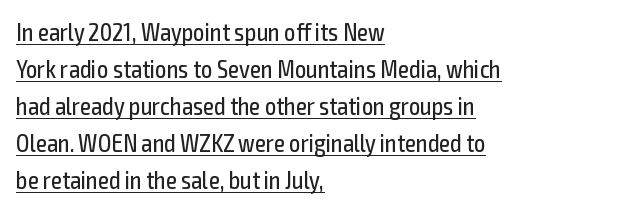
The passage shown is underscored from start to finish. Does the leading feel generous? No, just average. Tracking here is standard; glyphs follow each other at the usual distance. Does the copy run flush right? No — it runs flush left. Italic? Not at all — the glyphs are vertical. Nothing heavy about these letters — not bold at all.
